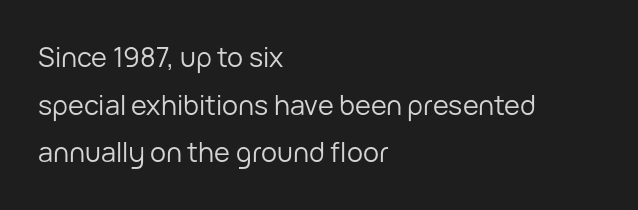
Q: Is the text bold? A: No.
Q: Is the text italic (slanted)? A: No, it is upright.
Q: Is the text underlined? A: No.
Q: How is the paragraph aligned? A: Left-aligned.
Q: Is the spacing between letters normal or unusually wide? A: Normal.
